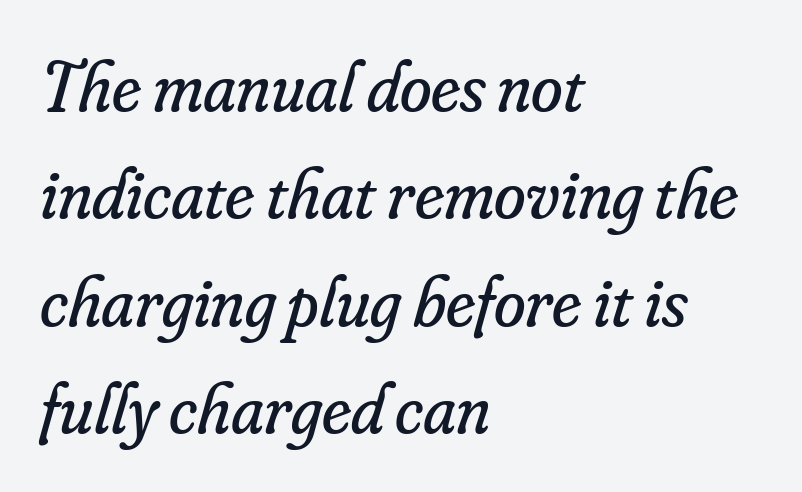
{"serif": "yes", "italic": "yes", "lean": "right", "slant_degrees": 16, "bold": "no", "weight": "regular", "width": "normal", "stroke_contrast": "low", "x_height": "small", "monospaced": "no", "underline": "no", "align": "left", "line_spacing": "normal", "line_spacing_ratio": 1.49, "letter_spacing": "normal", "letter_spacing_em": 0.0, "glyph_px": 72}
